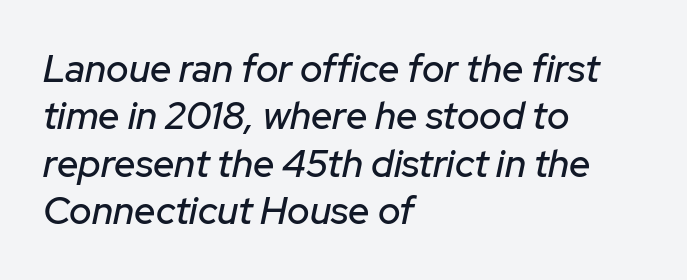
Reading down the block, your eye returns to a fixed left position each line. The baseline area is clear. Looks like regular typesetting: each glyph gets only the width it needs. This sample uses plain, unmodified letter spacing. These lines were composed using italics. A normal amount of white space separates one row of letters from the next.
